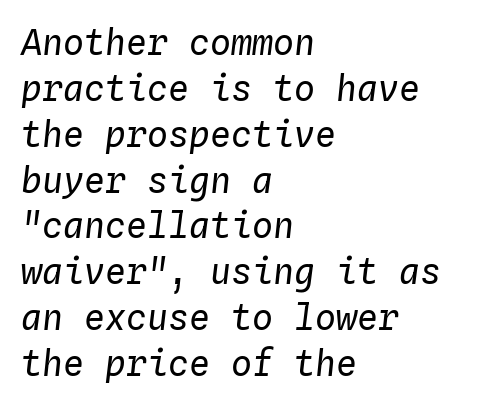
The image shows 35 px regular-weight type, italic (leaning right), monospaced; set left-aligned, normal line spacing (1.31x), normal letter spacing, not underlined; low stroke contrast and a medium x-height.
